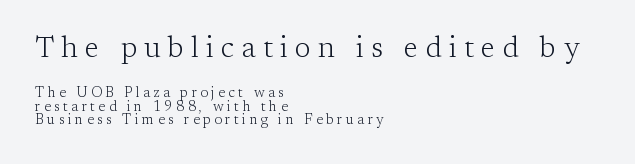
The lettering stays uniformly vertical, giving the passage a roman look. One-word summary of the alignment: left. The glyphs in this specimen are seriffed. Observe the wide spacing: letters keep a clear distance from each other. Clear beneath every line of the passage. You could not count columns in this text — the font is proportionally spaced.
